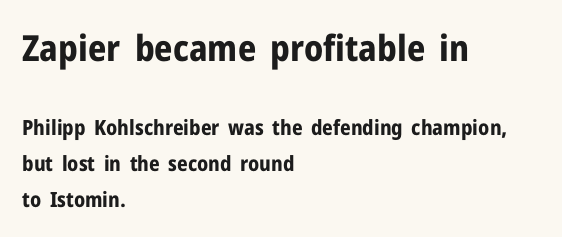
The image shows 36 px bold sans-serif type, upright; set left-aligned, line spacing 1.71x, normal letter spacing, not underlined; the first (top) block is 1.71x larger; low stroke contrast and a medium x-height.
